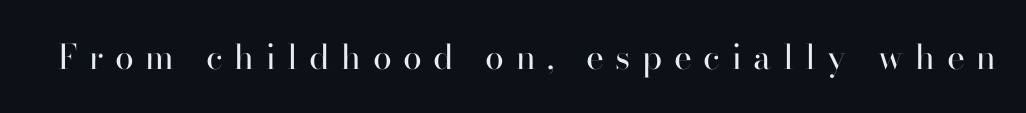
{"serif": "yes", "italic": "no", "bold": "no", "weight": "regular", "width": "normal", "stroke_contrast": "high", "x_height": "small", "monospaced": "no", "underline": "no", "letter_spacing": "wide", "letter_spacing_em": 0.34, "glyph_px": 34}
